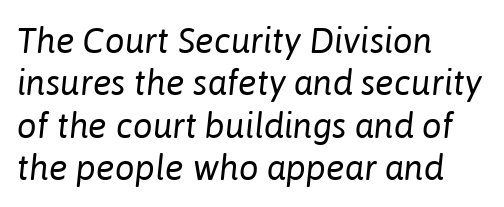
Q: Is the text bold? A: No.
Q: Is the text italic (slanted)? A: Yes, it leans right by about 6 degrees.
Q: Is the text underlined? A: No.
Q: How is the paragraph aligned? A: Left-aligned.
Q: Is the spacing between letters normal or unusually wide? A: Normal.
Q: Width (condensed, normal, or wide)? A: Normal.
Q: Stroke contrast? A: Low.
Q: x-height? A: Medium.
Q: Monospaced? A: No.
